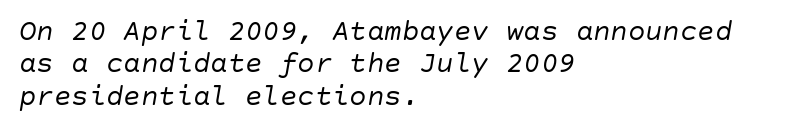
{"italic": "yes", "lean": "right", "slant_degrees": 10, "bold": "no", "weight": "regular", "width": "normal", "stroke_contrast": "low", "x_height": "large", "underline": "no", "align": "left", "line_spacing": "tight", "line_spacing_ratio": 1.12, "letter_spacing": "normal", "letter_spacing_em": 0.0, "glyph_px": 29}
